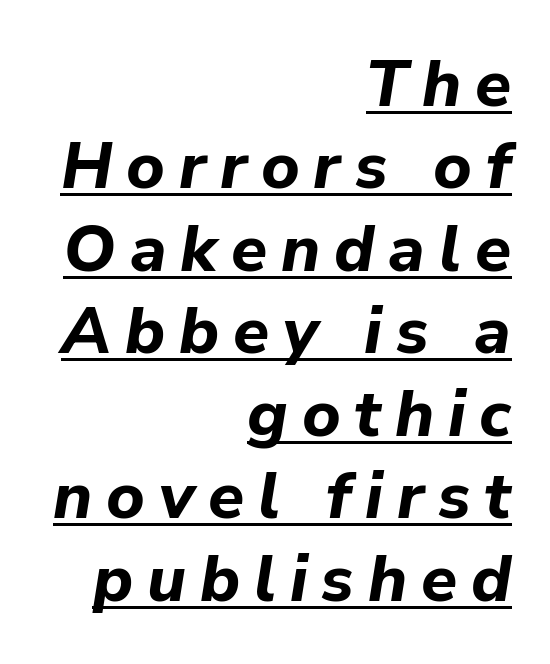
The image shows 66 px bold type, italic (leaning right); set right-aligned, normal line spacing (1.25x), unusually wide letter spacing (+0.21 em), underlined; low stroke contrast and a medium x-height.
